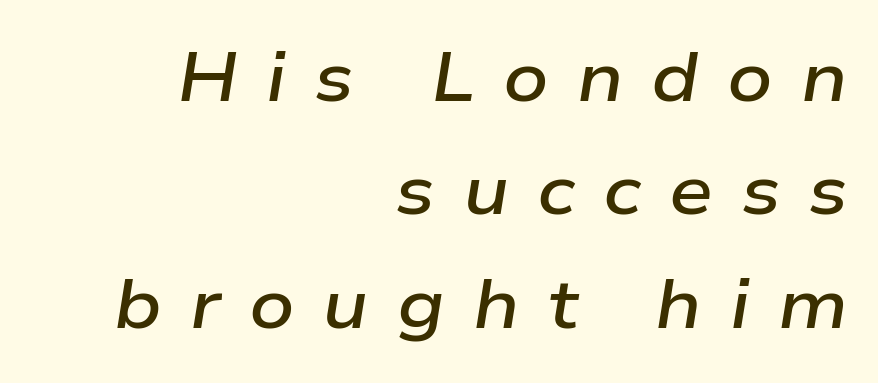
Character widths vary here, with narrow letters taking less room than wide ones. The letters are slanted; this is an italic face. The string is rendered with underlining switched off. The typesetter chose a ragged-left arrangement here.
